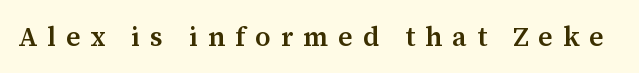
Underlining? Definitely not there. The rendering inserts visible extra space after every character. These words are printed semibold, heavier than regular yet not bold. Upright lettering throughout.
